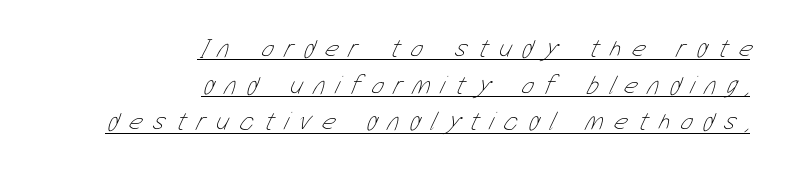
{"bold": "no", "underline": "yes", "align": "right", "line_spacing": "normal", "line_spacing_ratio": 1.41, "letter_spacing": "wide", "letter_spacing_em": 0.4, "glyph_px": 26}
